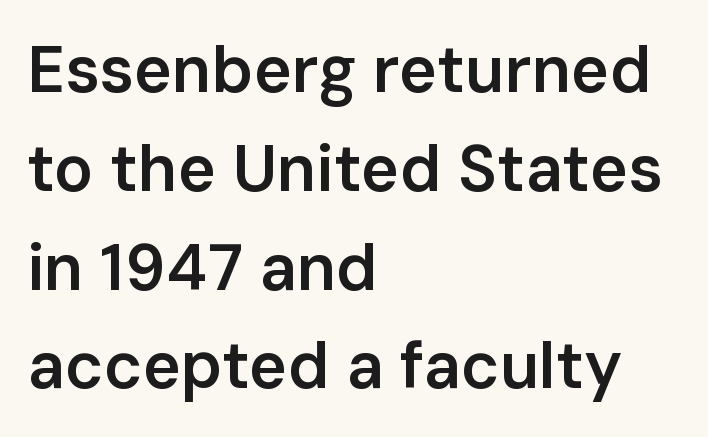
{"serif": "no", "italic": "no", "bold": "semi", "weight": "semibold", "width": "normal", "stroke_contrast": "low", "x_height": "medium", "monospaced": "no", "underline": "no", "align": "left", "line_spacing": "normal", "line_spacing_ratio": 1.52, "letter_spacing": "normal", "letter_spacing_em": 0.0, "glyph_px": 65}
